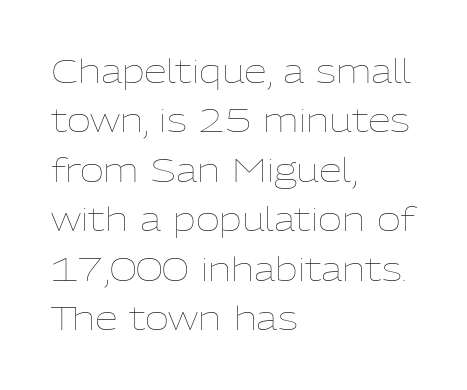
{"italic": "no", "bold": "no", "weight": "thin", "width": "normal", "stroke_contrast": "low", "x_height": "medium", "monospaced": "no", "underline": "no", "align": "left", "line_spacing": "normal", "line_spacing_ratio": 1.5, "letter_spacing": "normal", "letter_spacing_em": 0.0, "glyph_px": 33}
